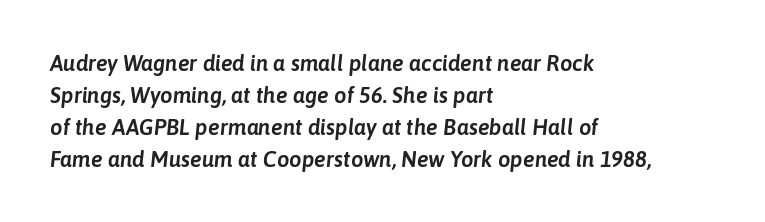
Underlining? Definitely not there. Is the letter spacing exaggerated? No — it looks like the ordinary default. Where is the straight margin? On the left. Designer's note — italics engaged.
